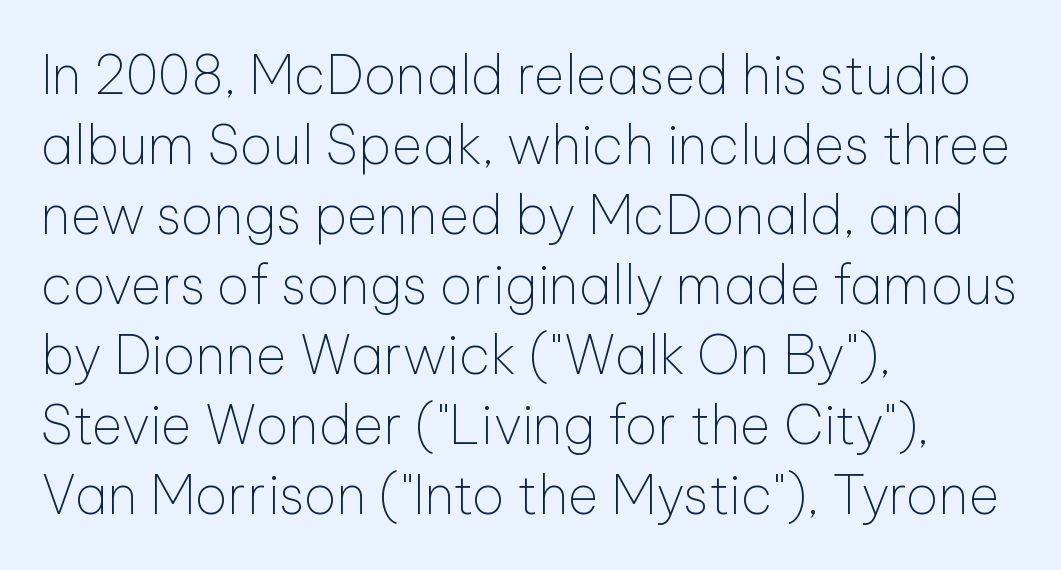
This sample has the flowing, uneven cadence of proportional lettering. Caption: standard tracking, unaltered. A classic flush-left, rag-right setting is used for this passage. This is not heavy type; no bold has been used. Honestly, there is no underline to notice here at all.
